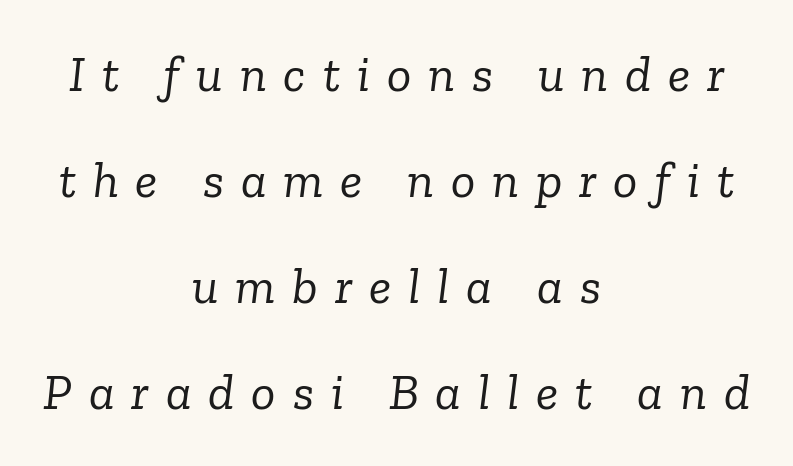
{"serif": "yes", "italic": "yes", "lean": "right", "slant_degrees": 6, "bold": "no", "weight": "light", "width": "normal", "stroke_contrast": "low", "x_height": "medium", "monospaced": "no", "underline": "no", "align": "center", "line_spacing": "loose", "line_spacing_ratio": 2.08, "letter_spacing": "wide", "letter_spacing_em": 0.33, "glyph_px": 51}
